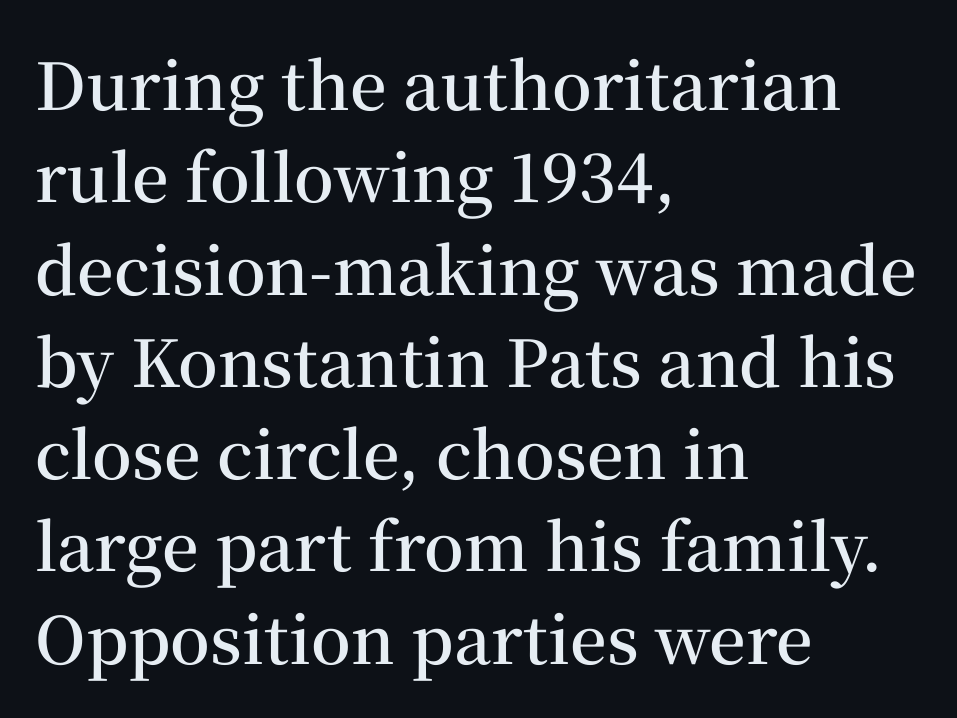
Q: Is the text bold? A: Semi-bold.
Q: Is the text italic (slanted)? A: No, it is upright.
Q: Is the typeface a serif or a sans-serif typeface? A: Serif.
Q: Is the text underlined? A: No.
Q: How is the paragraph aligned? A: Left-aligned.
Q: Is the spacing between letters normal or unusually wide? A: Normal.
Q: Is the spacing between lines tight, normal or loose? A: Normal.
Q: Width (condensed, normal, or wide)? A: Normal.
Q: Stroke contrast? A: Medium.
Q: x-height? A: Medium.
Q: Monospaced? A: No.
